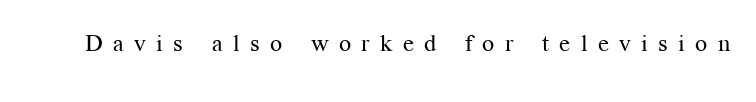
{"italic": "no", "bold": "no", "underline": "no", "letter_spacing": "wide", "letter_spacing_em": 0.43, "glyph_px": 24}
